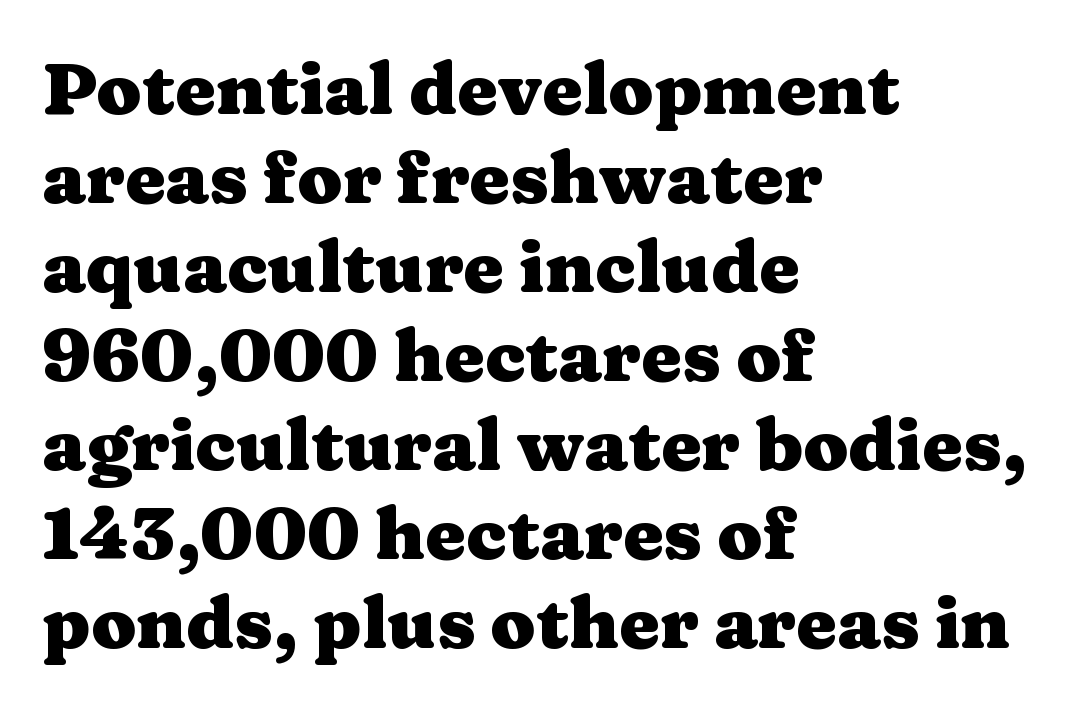
The image shows 73 px heavy, wide serif type, upright; set left-aligned, line spacing 1.22x, normal letter spacing, not underlined; medium stroke contrast and a medium x-height.
